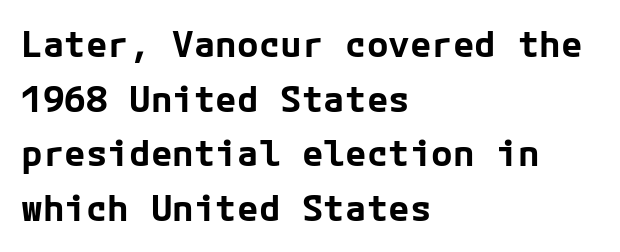
{"serif": "no", "italic": "no", "bold": "yes", "weight": "bold", "width": "normal", "stroke_contrast": "low", "x_height": "medium", "underline": "no", "align": "left", "line_spacing": "normal", "line_spacing_ratio": 1.52, "letter_spacing": "normal", "letter_spacing_em": 0.0, "glyph_px": 36}
